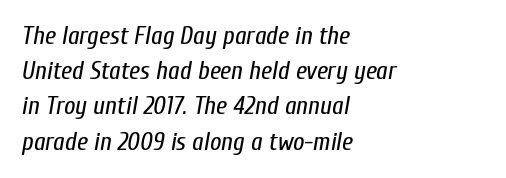
Q: Is the text bold? A: No.
Q: Is the text italic (slanted)? A: Yes, it leans right by about 10 degrees.
Q: Is the text underlined? A: No.
Q: How is the paragraph aligned? A: Left-aligned.
Q: Is the spacing between letters normal or unusually wide? A: Normal.
Q: Is the spacing between lines tight, normal or loose? A: Normal.
